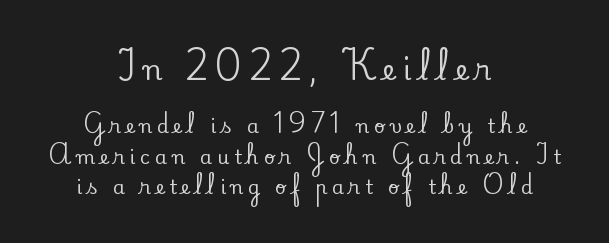
Q: Is the text italic (slanted)? A: No, it is upright.
Q: Is the typeface a serif or a sans-serif typeface? A: Serif.
Q: Is the text underlined? A: No.
Q: How is the paragraph aligned? A: Centered.
Q: Is the spacing between letters normal or unusually wide? A: Unusually wide.
Q: Is the spacing between lines tight, normal or loose? A: Normal.
Q: Which block of text is set in a larger size, the first (top) or the second (bottom)? A: The first (top) one.
Q: Width (condensed, normal, or wide)? A: Normal.
Q: Stroke contrast? A: Low.
Q: x-height? A: Small.
Q: Monospaced? A: No.
